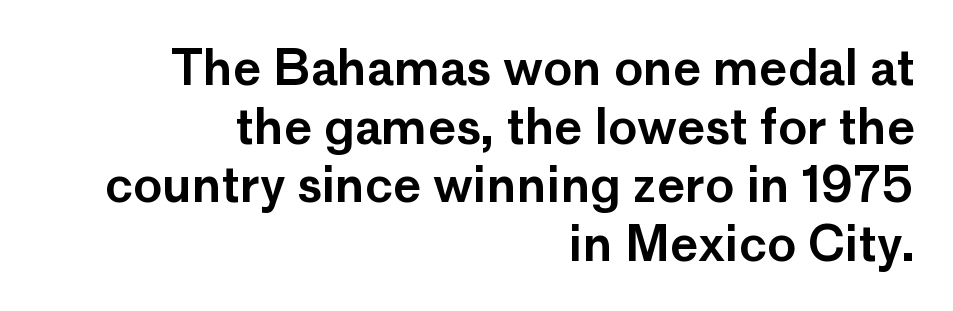
Q: Is the text italic (slanted)? A: No, it is upright.
Q: Is the typeface a serif or a sans-serif typeface? A: Sans-serif.
Q: Is the text underlined? A: No.
Q: How is the paragraph aligned? A: Right-aligned.
Q: Is the spacing between letters normal or unusually wide? A: Normal.
Q: Width (condensed, normal, or wide)? A: Normal.
Q: Stroke contrast? A: Low.
Q: x-height? A: Medium.
Q: Monospaced? A: No.
